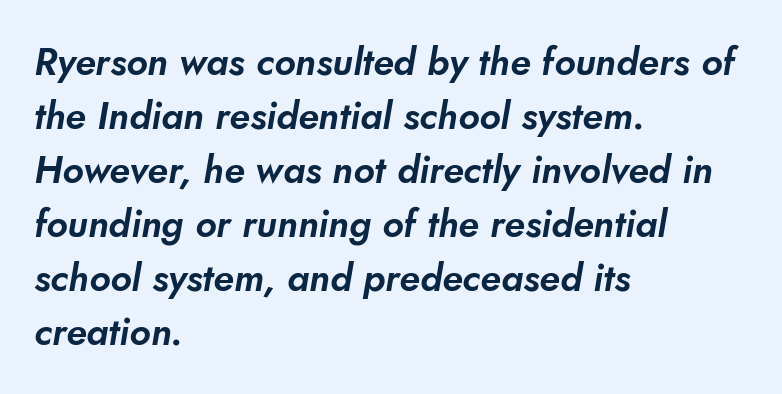
{"serif": "no", "width": "normal", "stroke_contrast": "low", "x_height": "small", "monospaced": "no", "underline": "no", "align": "left", "line_spacing": "normal", "line_spacing_ratio": 1.42, "letter_spacing": "normal", "letter_spacing_em": 0.0, "glyph_px": 38}
